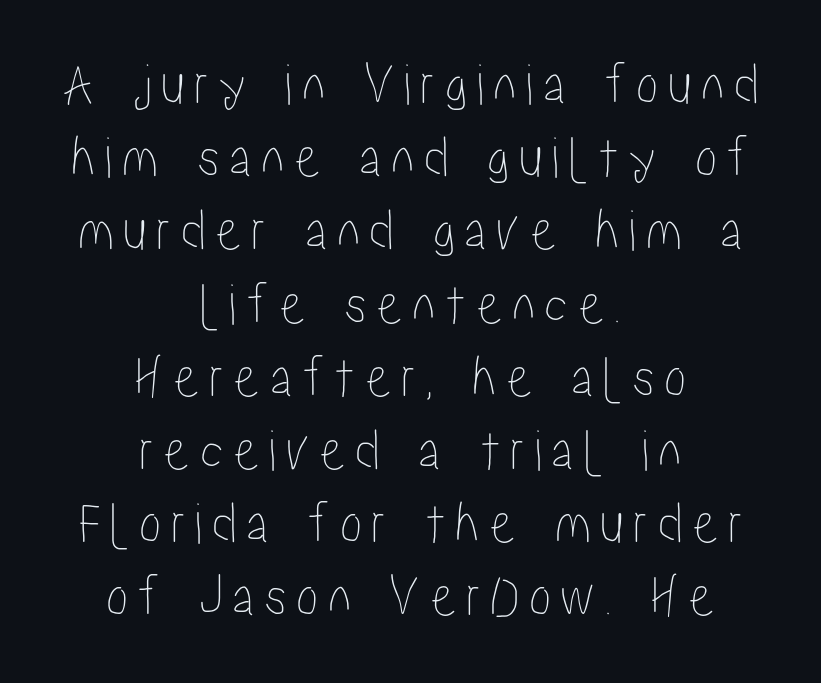
The image shows 60 px condensed type, upright; set centered, line spacing 1.22x, not underlined; low stroke contrast and a medium x-height.
